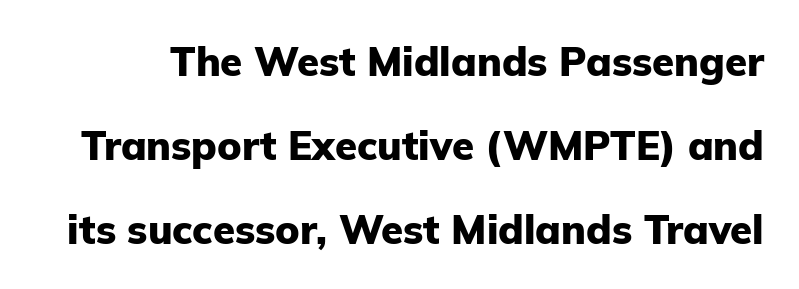
The letters stand upright; this is a roman face. Font category for this specimen: sans-serif. Typesetter's note: full bold, strokes at maximum text heaviness. Vertically, the passage feels expansive, rows floating well apart. Beneath every word, the page is bare. Note the varied advance widths — an 'i' is clearly narrower than an 'm'.
